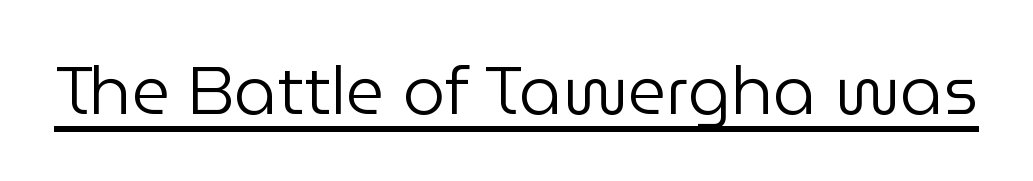
Do the characters align in a grid? No, the font is proportional. There is no visible air inserted between adjacent glyphs. Font category for this specimen: sans-serif. What decoration does the sample have? An underline.
